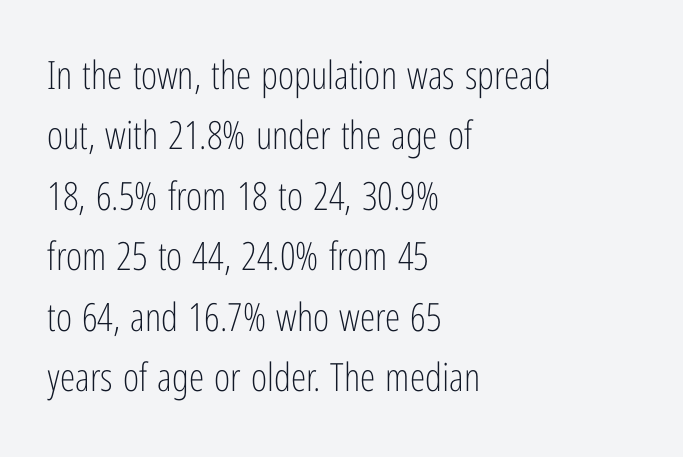
Q: Is the text bold? A: No.
Q: Is the text italic (slanted)? A: No, it is upright.
Q: Is the typeface a serif or a sans-serif typeface? A: Sans-serif.
Q: Is the text underlined? A: No.
Q: How is the paragraph aligned? A: Left-aligned.
Q: Is the spacing between letters normal or unusually wide? A: Normal.
Q: Is the spacing between lines tight, normal or loose? A: Normal.
Q: Width (condensed, normal, or wide)? A: Condensed.
Q: Stroke contrast? A: Low.
Q: x-height? A: Medium.
Q: Monospaced? A: No.
